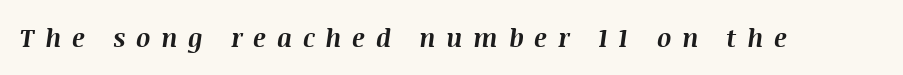
{"italic": "yes", "lean": "right", "slant_degrees": 8, "bold": "yes", "underline": "no", "letter_spacing": "wide", "letter_spacing_em": 0.43, "glyph_px": 25}
